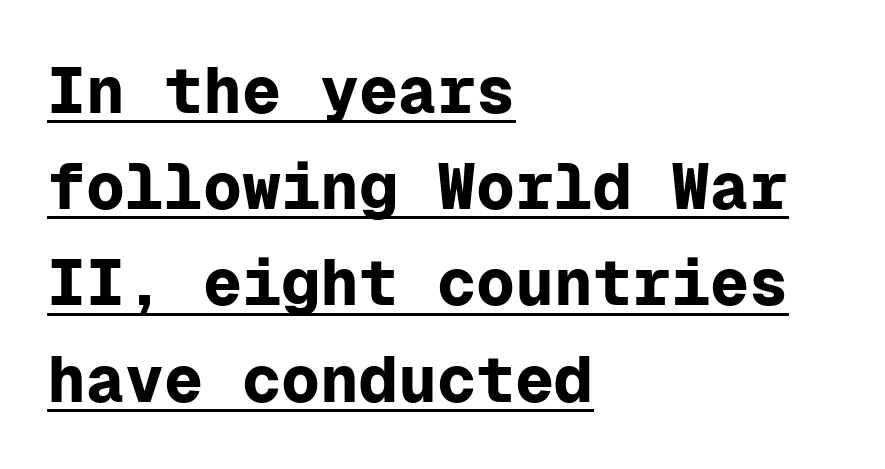
{"serif": "no", "italic": "no", "bold": "yes", "weight": "bold", "width": "normal", "stroke_contrast": "low", "x_height": "medium", "monospaced": "yes", "underline": "yes", "align": "left", "line_spacing": "normal", "line_spacing_ratio": 1.48, "letter_spacing": "normal", "letter_spacing_em": 0.0, "glyph_px": 65}
